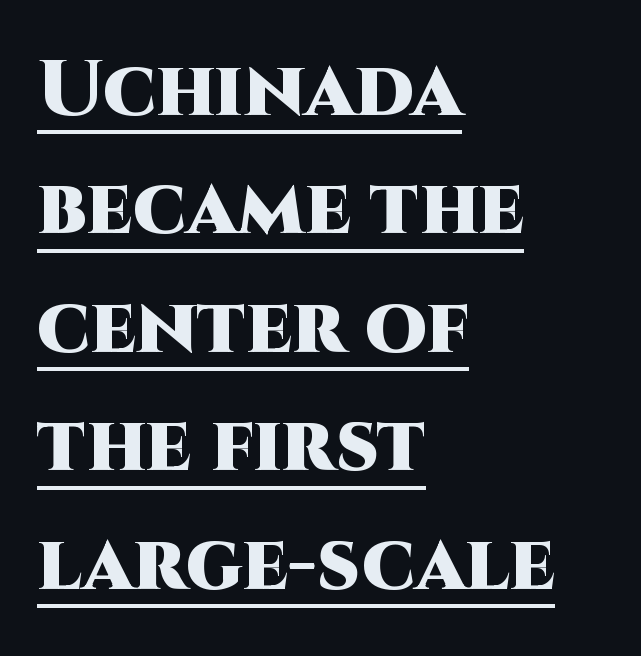
The image shows 79 px heavy sans-serif type, upright; set left-aligned, normal line spacing (1.5x), normal letter spacing, underlined; high stroke contrast and a large x-height.
